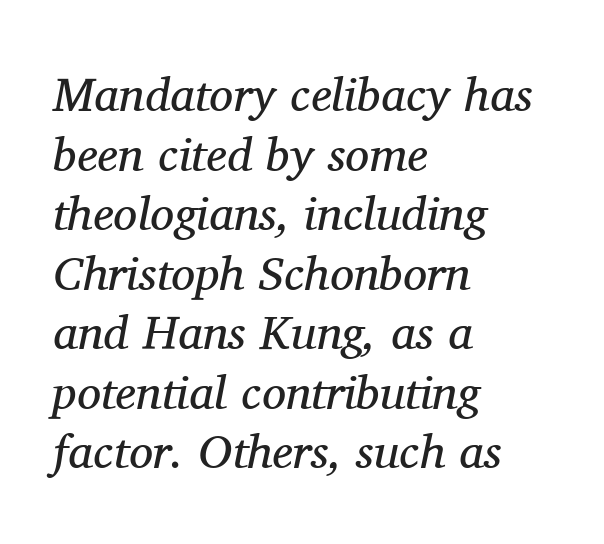
Q: Is the text bold? A: No.
Q: Is the text italic (slanted)? A: Yes, it leans right by about 11 degrees.
Q: Is the typeface a serif or a sans-serif typeface? A: Serif.
Q: Is the text underlined? A: No.
Q: How is the paragraph aligned? A: Left-aligned.
Q: Is the spacing between letters normal or unusually wide? A: Normal.
Q: Width (condensed, normal, or wide)? A: Normal.
Q: Stroke contrast? A: Medium.
Q: x-height? A: Medium.
Q: Monospaced? A: No.
